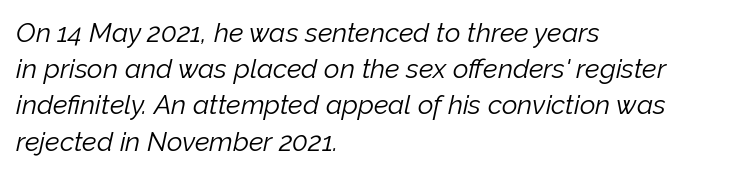
The image shows 27 px text type, italic (leaning right); set left-aligned, normal line spacing (1.34x), normal letter spacing, not underlined.
